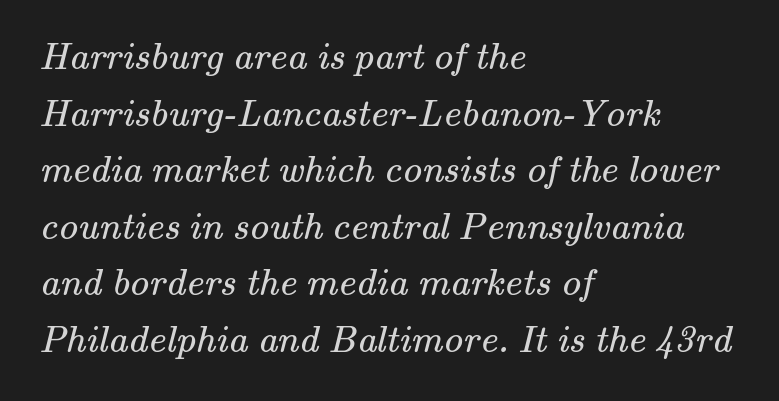
The passage shown is not bold in any degree. Compared with typical body copy, the letter spacing here is the same. Just letters on the line, the space beneath them empty. Proportional: the letters do not fall into vertical columns.
